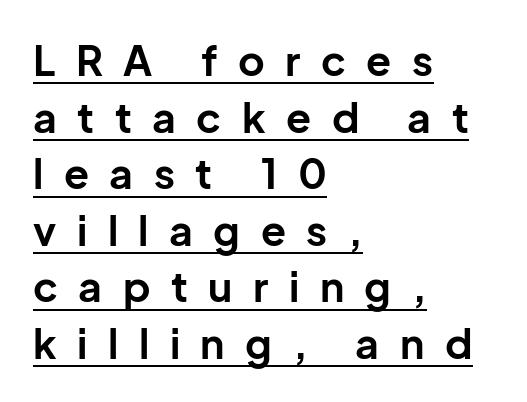
The image shows 41 px bold sans-serif type, upright; set left-aligned, normal line spacing (1.38x), unusually wide letter spacing (+0.5 em), underlined; low stroke contrast and a medium x-height.
